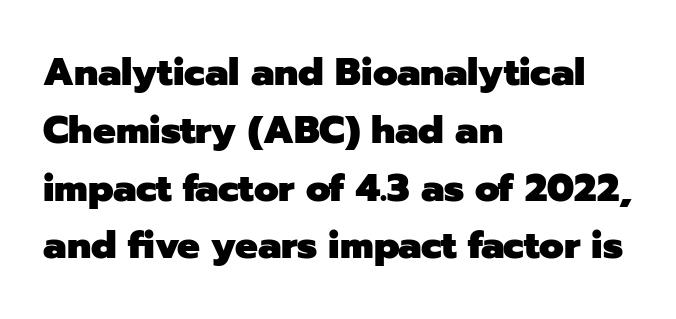
These lines are set flush left with a ragged right edge. The foot of each line stays bare and open. The lettering stays uniformly vertical, giving the passage a roman look. The leading is moderate, giving the passage an even texture.
